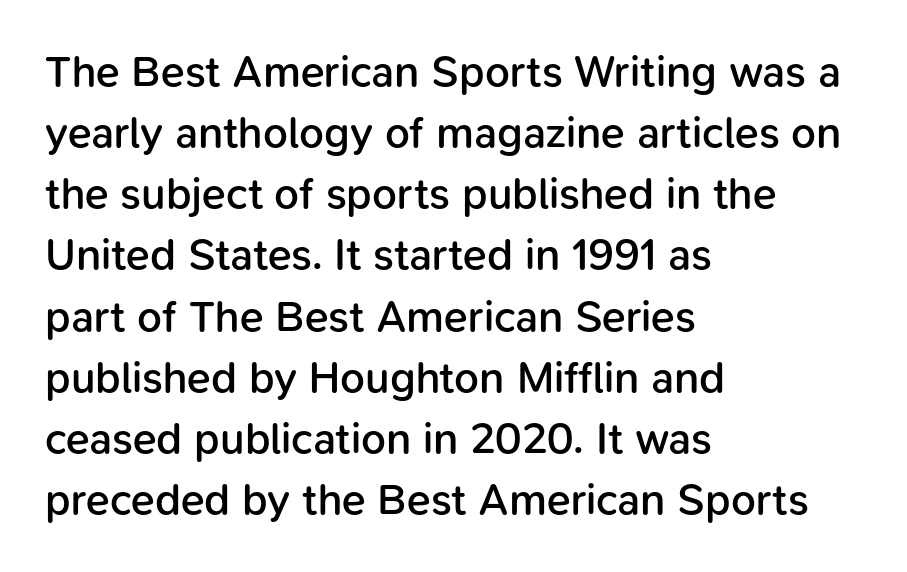
{"serif": "no", "italic": "no", "bold": "semi", "weight": "semibold", "width": "normal", "stroke_contrast": "low", "x_height": "medium", "monospaced": "no", "underline": "no", "align": "left", "line_spacing": "normal", "line_spacing_ratio": 1.39, "letter_spacing": "normal", "letter_spacing_em": 0.0, "glyph_px": 44}
